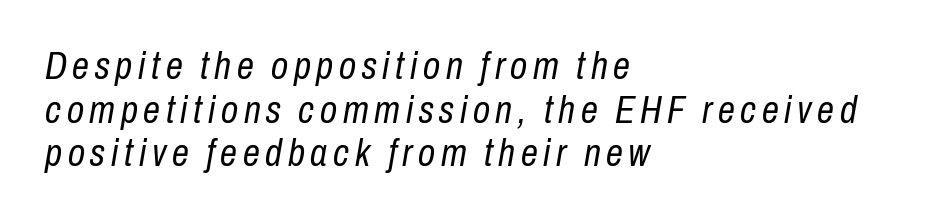
Q: Is the text bold? A: No.
Q: Is the text italic (slanted)? A: Yes, it leans right by about 10 degrees.
Q: Is the text underlined? A: No.
Q: How is the paragraph aligned? A: Left-aligned.
Q: Is the spacing between lines tight, normal or loose? A: Tight.
Q: Width (condensed, normal, or wide)? A: Condensed.
Q: Stroke contrast? A: Low.
Q: x-height? A: Medium.
Q: Monospaced? A: No.
